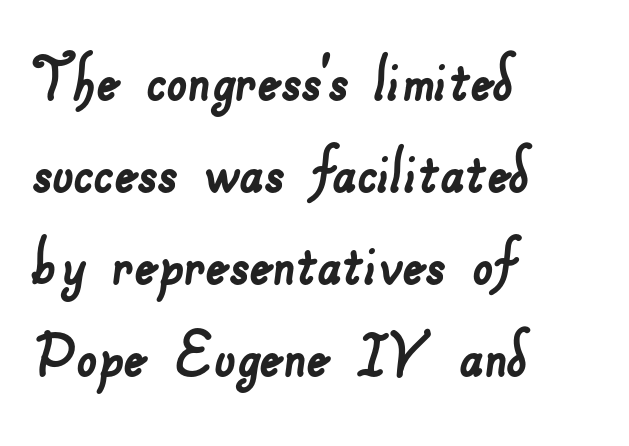
{"serif": "no", "width": "normal", "stroke_contrast": "low", "x_height": "small", "monospaced": "no", "underline": "no", "align": "left", "line_spacing": "normal", "line_spacing_ratio": 1.26, "letter_spacing": "normal", "letter_spacing_em": 0.0, "glyph_px": 73}
